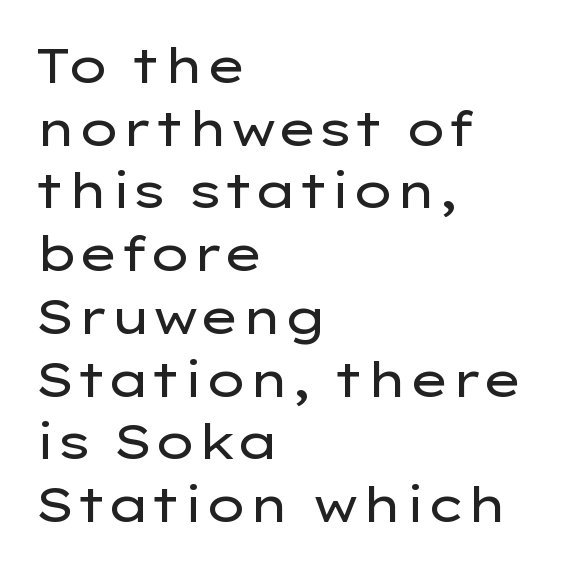
The foot of each line stays bare and open. Short note: letters normally spaced. This rendering uses left alignment, leaving the right contour irregular. If you drew a line through each stem, it would be perfectly vertical. Looks like regular typesetting: each glyph gets only the width it needs. Typographically, this falls in the sans-serif category.
